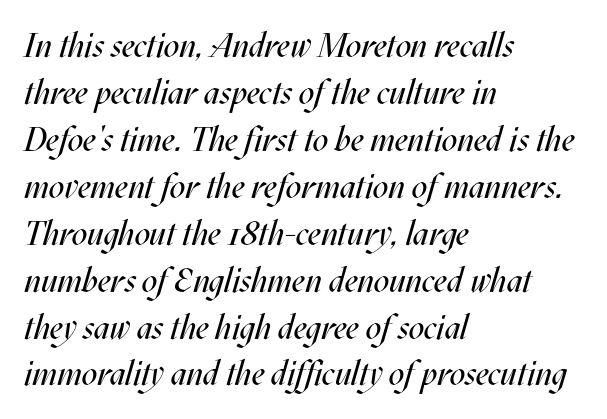
The line texture is even and compact thanks to regular tracking. Italic? Definitely — the glyphs are oblique. The paragraph has a hard left edge and a soft right edge. The face used here is proportionally spaced, like ordinary book or web type.
